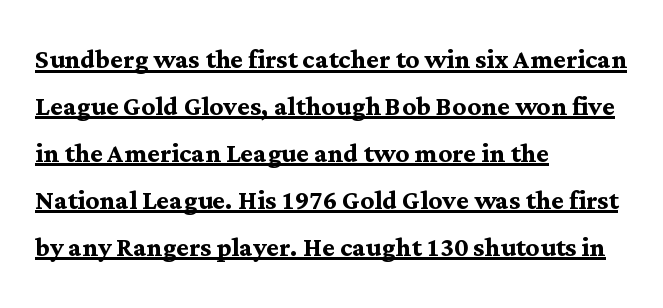
A dark, heavy texture on the line: the type is bold. Tracking here is standard; glyphs follow each other at the usual distance. A roman cut, with each character standing at attention. Examine the stroke ends and you'll spot serifs.
